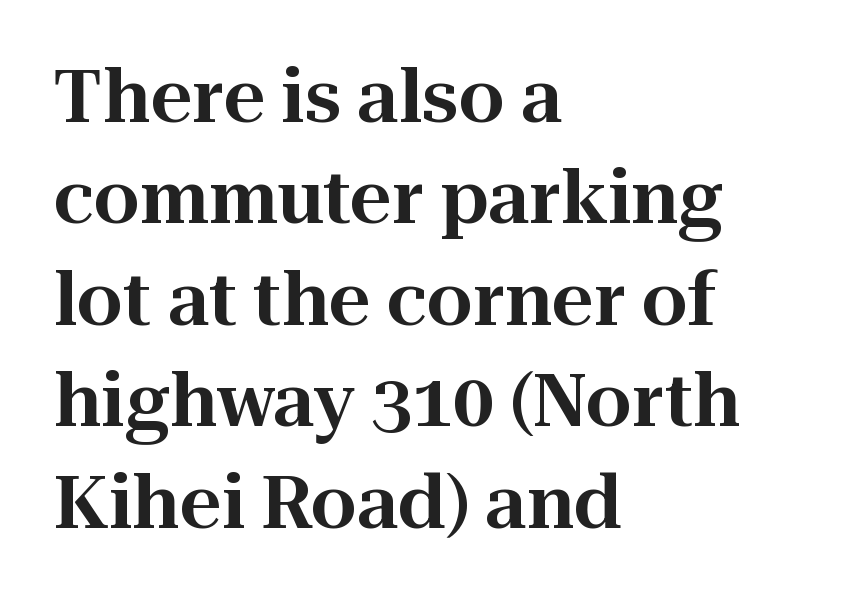
{"serif": "yes", "italic": "no", "width": "normal", "stroke_contrast": "high", "x_height": "medium", "monospaced": "no", "underline": "no", "align": "left", "line_spacing": "normal", "line_spacing_ratio": 1.39, "letter_spacing": "normal", "letter_spacing_em": 0.0, "glyph_px": 73}
